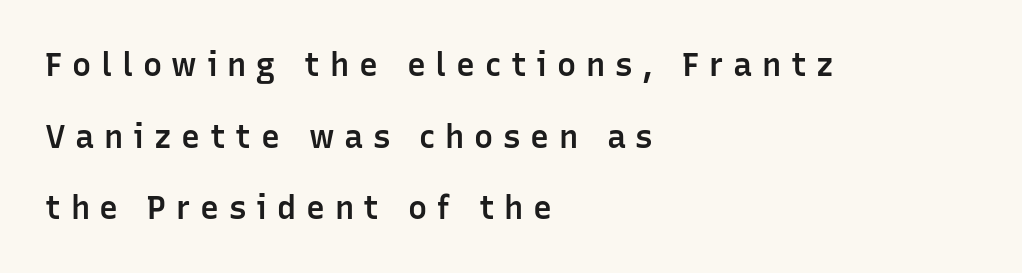
Line beginnings align vertically; line endings do not. Character widths vary here, with narrow letters taking less room than wide ones. Each word looks stretched out because of the extra space between its letters. The leading is generous, giving the passage an open texture.
